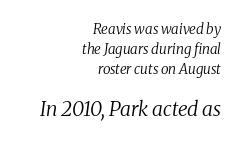
Horizontal alignment here is rightward, an uncommon choice for prose. The strokes are not fattened; the text isn't bold. This sample uses an oblique cut, with every glyph tilted off the vertical. Whoever set this chose a conventional vertical rhythm. Clear beneath every line of the passage.
